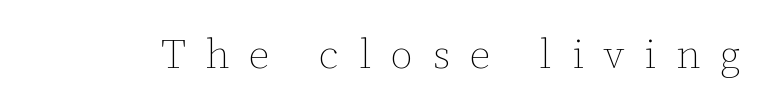
Q: Is the text bold? A: No.
Q: Is the text italic (slanted)? A: No, it is upright.
Q: Is the text underlined? A: No.
Q: Is the spacing between letters normal or unusually wide? A: Unusually wide.
Q: Width (condensed, normal, or wide)? A: Normal.
Q: Stroke contrast? A: Low.
Q: x-height? A: Medium.
Q: Monospaced? A: No.
